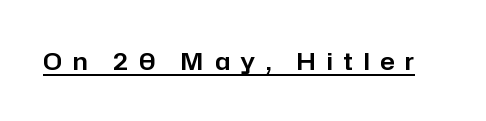
Characters follow at a spacing far wider than the type designer built in. This sample uses an upright cut, with every glyph sitting square on the baseline. The specimen includes a rule beneath the text block's lines.
